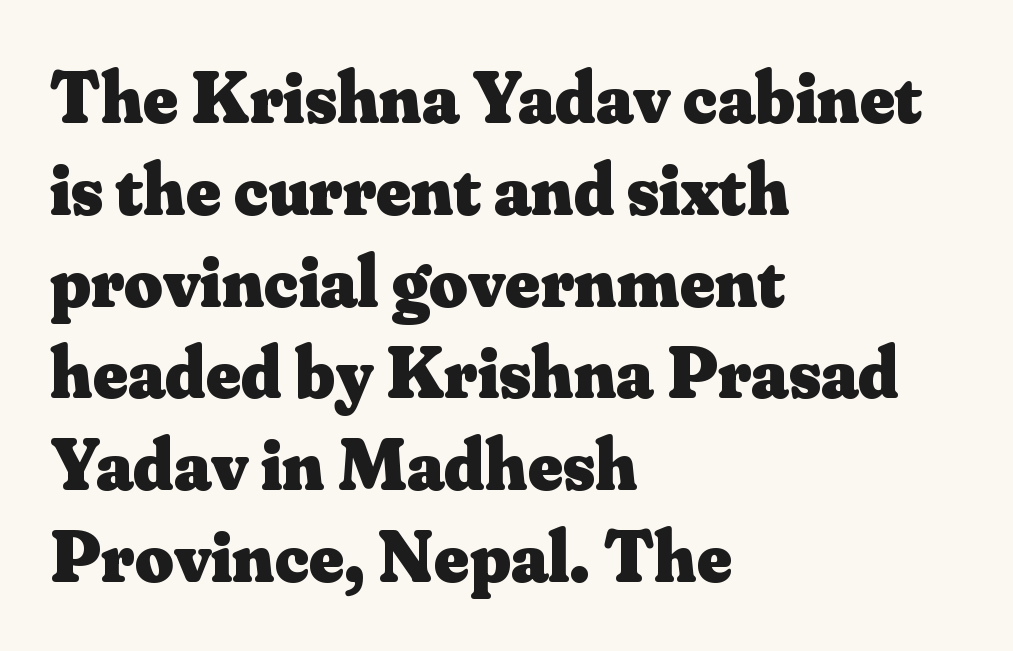
Q: Is the text bold? A: Yes.
Q: Is the text italic (slanted)? A: No, it is upright.
Q: Is the typeface a serif or a sans-serif typeface? A: Serif.
Q: Is the text underlined? A: No.
Q: How is the paragraph aligned? A: Left-aligned.
Q: Is the spacing between letters normal or unusually wide? A: Normal.
Q: Width (condensed, normal, or wide)? A: Normal.
Q: Stroke contrast? A: Medium.
Q: x-height? A: Small.
Q: Monospaced? A: No.
